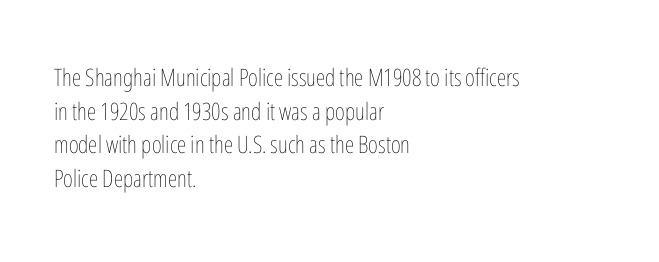
Q: Is the text bold? A: No.
Q: Is the text italic (slanted)? A: No, it is upright.
Q: Is the text underlined? A: No.
Q: How is the paragraph aligned? A: Left-aligned.
Q: Is the spacing between letters normal or unusually wide? A: Normal.
Q: Is the spacing between lines tight, normal or loose? A: Normal.
